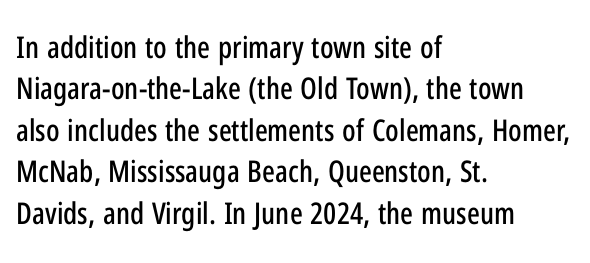
All the whitespace from short lines collects on the right. Nothing unusual about the tracking: characters are spaced as the font intends. Line spacing here is normal. Type style note: lacks serifs. The passage shown is typed in a proportional face where columns would drift. This rendering features lettering with no underline.
